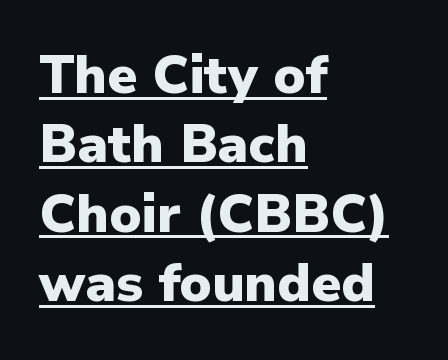
Q: Is the text bold? A: Yes.
Q: Is the text italic (slanted)? A: No, it is upright.
Q: Is the typeface a serif or a sans-serif typeface? A: Sans-serif.
Q: Is the text underlined? A: Yes.
Q: How is the paragraph aligned? A: Left-aligned.
Q: Is the spacing between letters normal or unusually wide? A: Normal.
Q: Is the spacing between lines tight, normal or loose? A: Normal.
Q: Width (condensed, normal, or wide)? A: Normal.
Q: Stroke contrast? A: Low.
Q: x-height? A: Medium.
Q: Monospaced? A: No.
